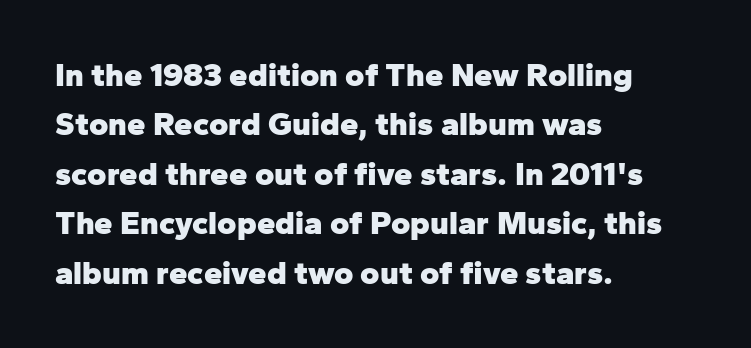
Q: Is the text bold? A: Yes.
Q: Is the text italic (slanted)? A: No, it is upright.
Q: Is the typeface a serif or a sans-serif typeface? A: Sans-serif.
Q: Is the text underlined? A: No.
Q: How is the paragraph aligned? A: Left-aligned.
Q: Is the spacing between letters normal or unusually wide? A: Normal.
Q: Is the spacing between lines tight, normal or loose? A: Normal.
Q: Width (condensed, normal, or wide)? A: Normal.
Q: Stroke contrast? A: Low.
Q: x-height? A: Medium.
Q: Monospaced? A: No.
